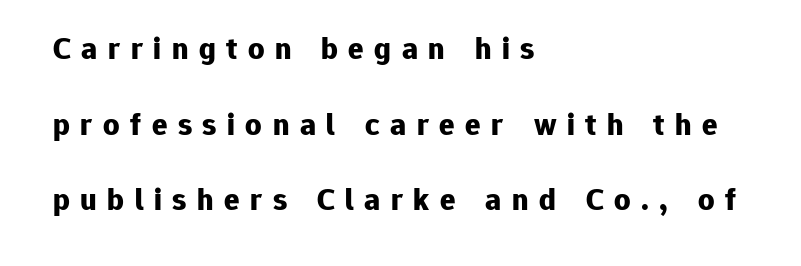
The space between consecutive lines is lavish. This sample has the flowing, uneven cadence of proportional lettering. What stands out about the letter spacing? Its width — letters are far apart. A typesetter would label this face a sans.
